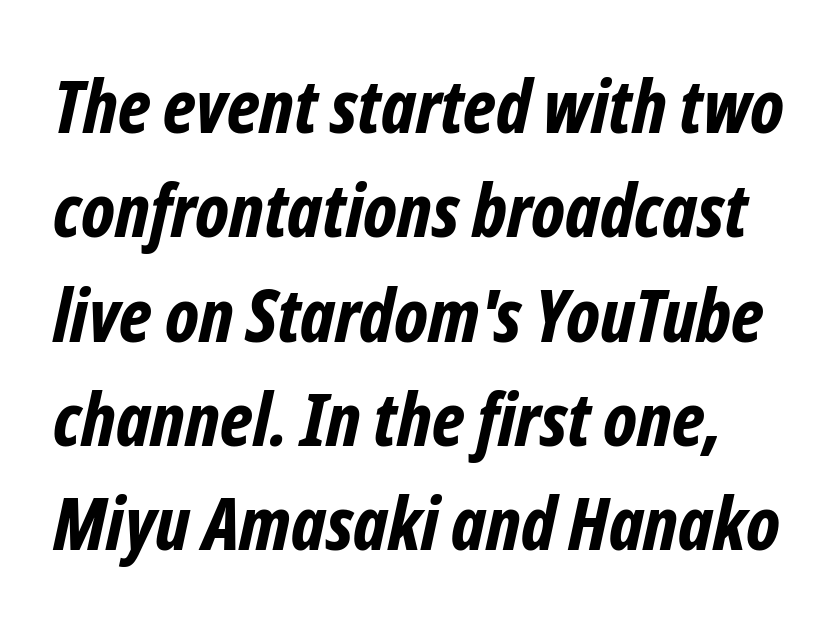
Q: Is the text bold? A: Yes.
Q: Is the text italic (slanted)? A: Yes, it leans right by about 12 degrees.
Q: Is the text underlined? A: No.
Q: Is the spacing between letters normal or unusually wide? A: Normal.
Q: Is the spacing between lines tight, normal or loose? A: Normal.
Q: Width (condensed, normal, or wide)? A: Condensed.
Q: Stroke contrast? A: Low.
Q: x-height? A: Medium.
Q: Monospaced? A: No.
